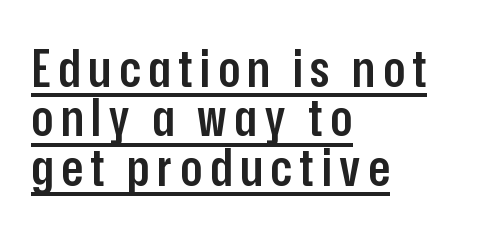
The image shows 51 px semibold, condensed sans-serif type, upright; set left-aligned, tight line spacing (0.97x), underlined; low stroke contrast and a medium x-height.
